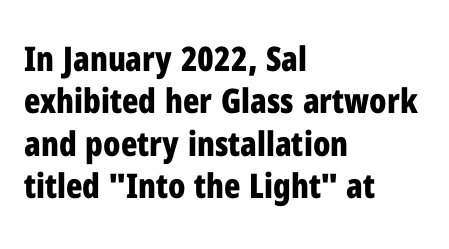
Heavy, bold letterforms. The zone under the glyphs is completely vacant. Spacing verdict: proportional, widths tailored to each character. What stands out about the letter spacing? Nothing — it is the standard amount.
